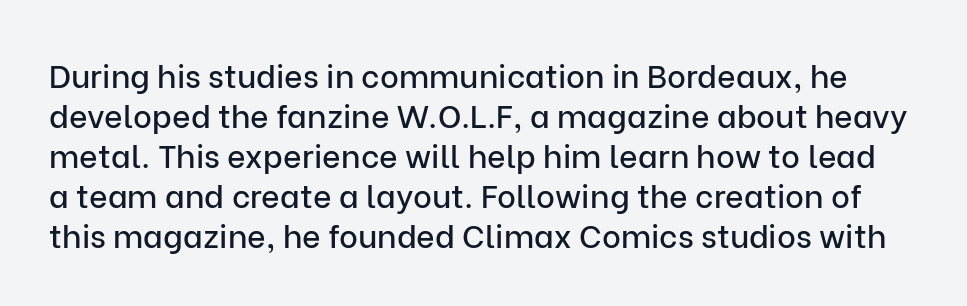
{"serif": "no", "italic": "no", "width": "normal", "stroke_contrast": "low", "x_height": "medium", "monospaced": "no", "underline": "no", "line_spacing": "normal", "line_spacing_ratio": 1.25, "letter_spacing": "normal", "letter_spacing_em": 0.0, "glyph_px": 32}
